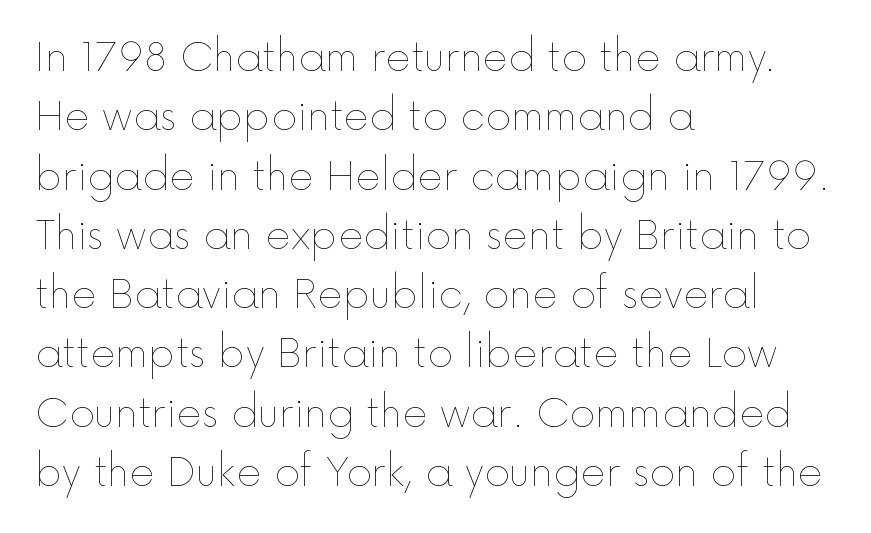
{"italic": "no", "bold": "no", "weight": "thin", "width": "normal", "x_height": "medium", "monospaced": "no", "underline": "no", "align": "left", "line_spacing": "normal", "line_spacing_ratio": 1.52, "letter_spacing": "normal", "letter_spacing_em": 0.0, "glyph_px": 39}
